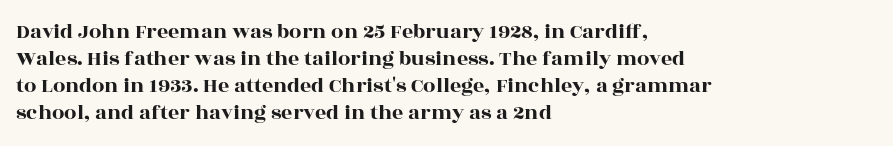
The image shows 22 px text type, upright; set left-aligned, line spacing 1.23x, normal letter spacing, not underlined.
